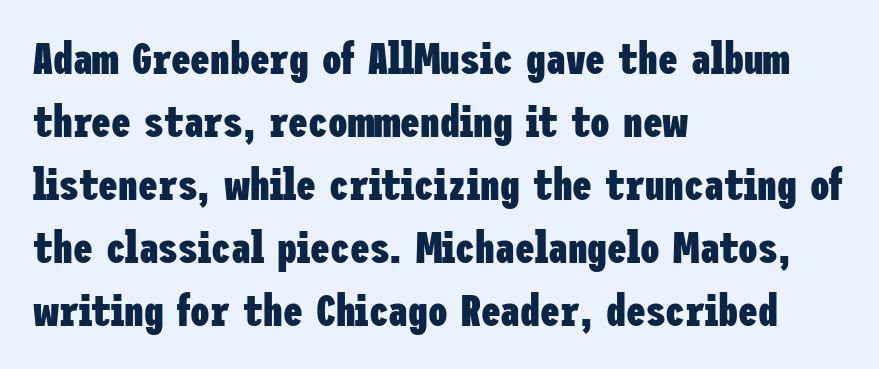
The image shows 44 px heavy, condensed sans-serif type, upright; set left-aligned, normal line spacing (1.43x), normal letter spacing, not underlined; low stroke contrast and a medium x-height.
